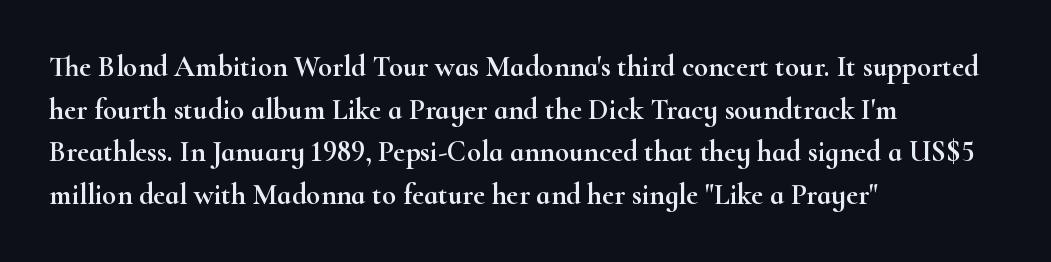
{"serif": "yes", "italic": "no", "width": "wide", "stroke_contrast": "high", "x_height": "small", "monospaced": "no", "underline": "no", "align": "left", "line_spacing": "normal", "line_spacing_ratio": 1.47, "letter_spacing": "normal", "letter_spacing_em": 0.0, "glyph_px": 29}
